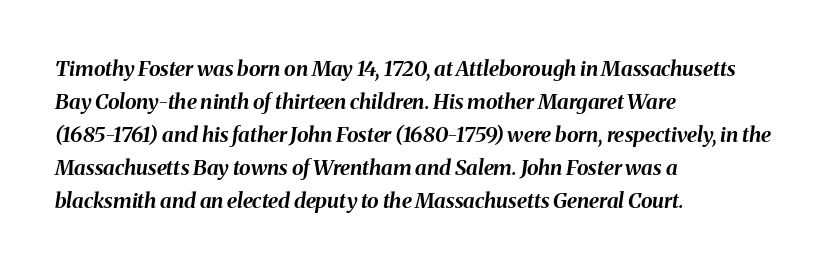
Layout note: lines flush left. These lines sit exactly where default settings would place them. The characters look thick and weighty, a clear bold. Each row of text sits above clean, open space.
